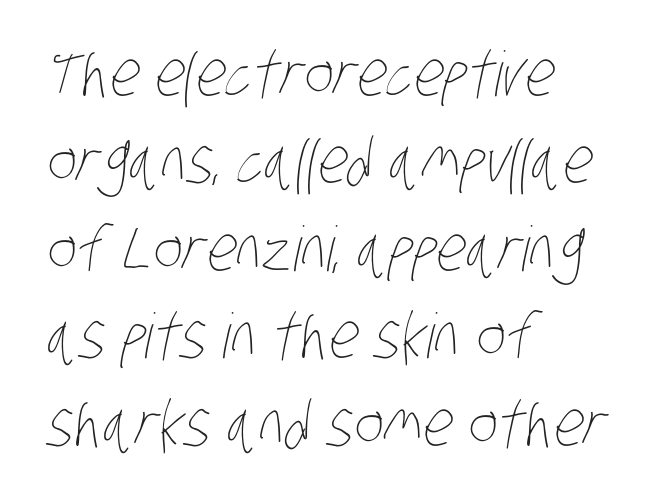
Spacing between characters is what you'd get straight out of the box. Each letter keeps its own natural width here, so spacing adapts to shape. The strokes are not fattened; the text isn't bold. Alignment: flush left. The space directly below the letters is spotless. The block of text has a typical density, with ordinary space between rows.
